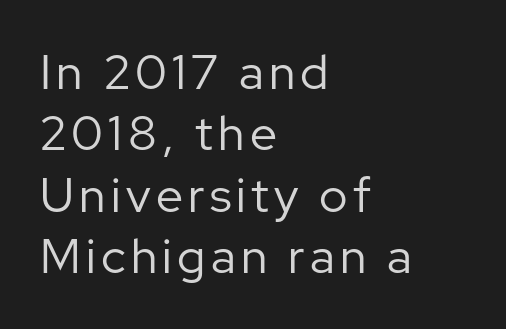
The image shows 48 px regular-weight sans-serif type, upright; set left-aligned, normal line spacing (1.28x), not underlined; low stroke contrast and a medium x-height.
